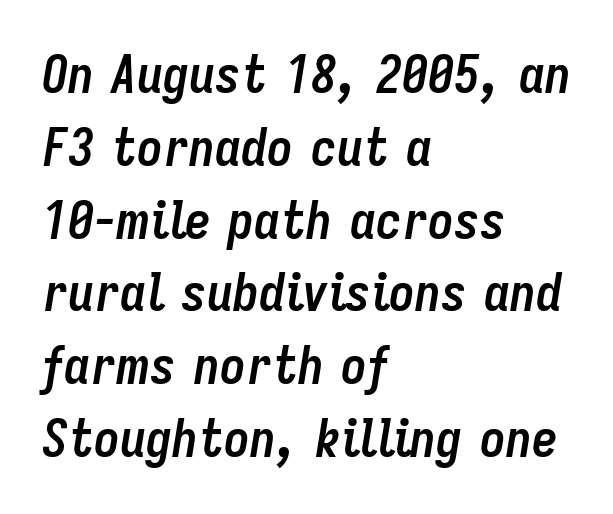
Q: Is the text bold? A: Yes.
Q: Is the text italic (slanted)? A: Yes, it leans right by about 9 degrees.
Q: Is the text underlined? A: No.
Q: How is the paragraph aligned? A: Left-aligned.
Q: Is the spacing between letters normal or unusually wide? A: Normal.
Q: Is the spacing between lines tight, normal or loose? A: Normal.
Q: Width (condensed, normal, or wide)? A: Condensed.
Q: Stroke contrast? A: Low.
Q: x-height? A: Medium.
Q: Monospaced? A: No.
